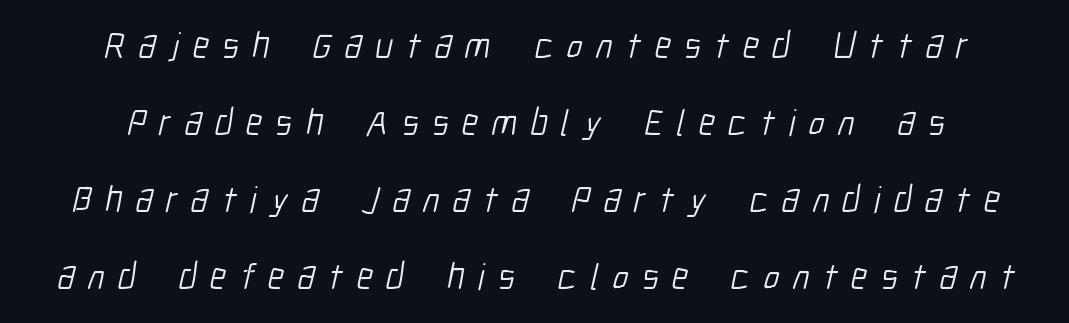
{"serif": "no", "bold": "no", "weight": "light", "width": "condensed", "stroke_contrast": "low", "x_height": "medium", "monospaced": "no", "underline": "no", "line_spacing": "loose", "line_spacing_ratio": 2.08, "letter_spacing": "wide", "letter_spacing_em": 0.36, "glyph_px": 37}
